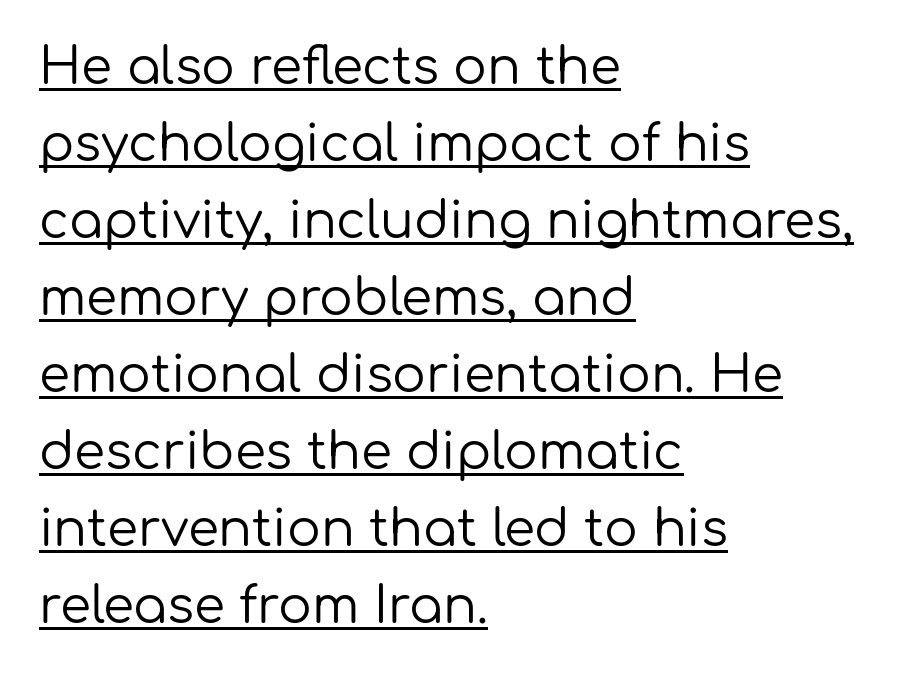
The image shows 50 px regular-weight sans-serif type, upright; set left-aligned, normal line spacing (1.54x), normal letter spacing, underlined; low stroke contrast and a medium x-height.
